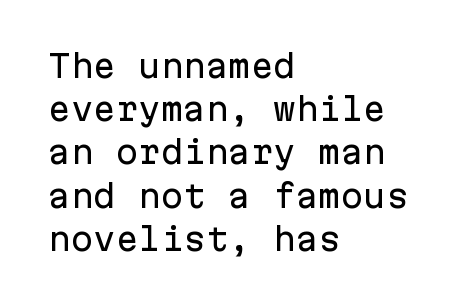
The image shows 30 px sans-serif type, upright, monospaced; set left-aligned, normal line spacing (1.44x), normal letter spacing, not underlined; low stroke contrast and a medium x-height.
